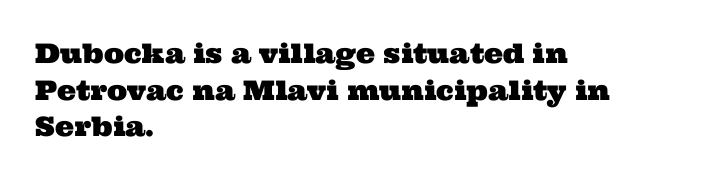
The area under the type is left untouched. Line beginnings align vertically; line endings do not. Each new line begins a customary step beneath the previous one. Nothing unusual about the tracking: characters are spaced as the font intends.
